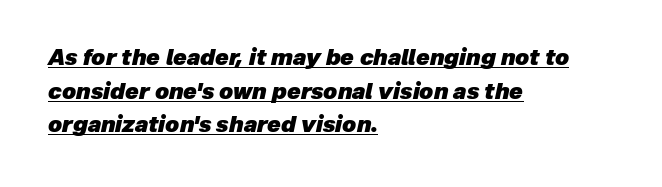
Each line of the rendering has a horizontal stroke beneath the glyphs. One-word summary of the alignment: left. Compared with an ordinary text face, these strokes are far heavier — a full bold. Quick note: italic. Standard letterfit; no display-style spreading of the glyphs.
